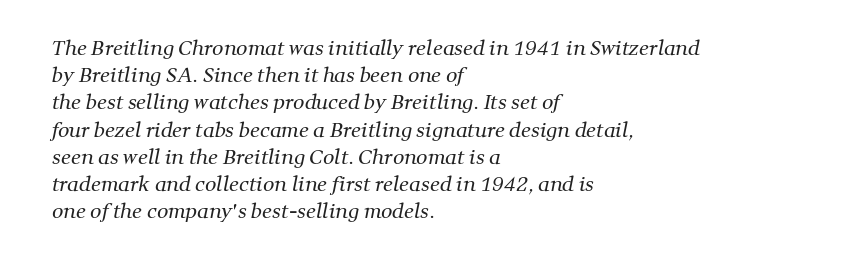
The image shows 20 px text type; set left-aligned, normal line spacing (1.36x), normal letter spacing, not underlined.
